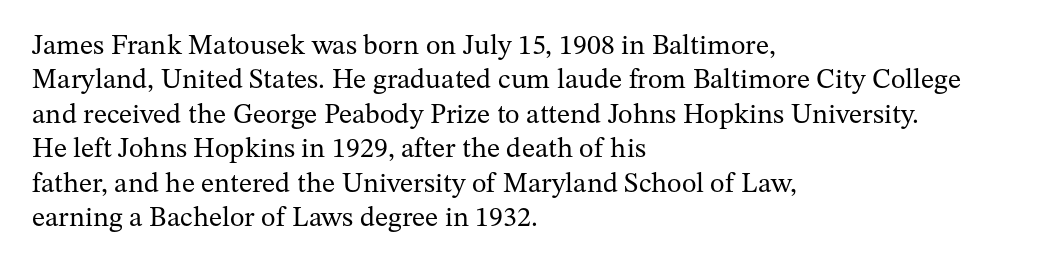
The image shows 28 px regular-weight serif type, upright; set left-aligned, line spacing 1.23x, normal letter spacing, not underlined; medium stroke contrast and a medium x-height.
